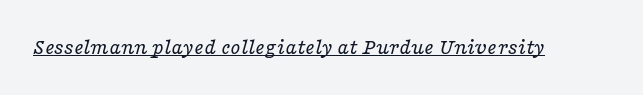
The image shows 23 px text type, italic (leaning right); set normal letter spacing, underlined.
